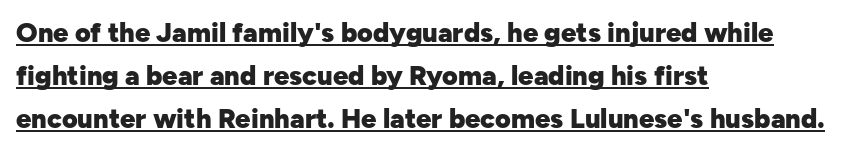
Caption: lettering with a line underneath. This rendering leaves character spacing at its baseline value. Set as a true bold cut, around the 700 mark. The block of text has a typical density, with ordinary space between rows. Where is the straight margin? On the left.
